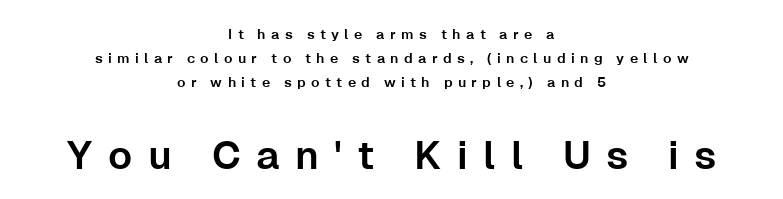
Q: Is the text italic (slanted)? A: No, it is upright.
Q: Is the typeface a serif or a sans-serif typeface? A: Sans-serif.
Q: Is the text underlined? A: No.
Q: How is the paragraph aligned? A: Centered.
Q: Is the spacing between letters normal or unusually wide? A: Unusually wide.
Q: Which block of text is set in a larger size, the first (top) or the second (bottom)? A: The second (bottom) one.
Q: Width (condensed, normal, or wide)? A: Normal.
Q: Stroke contrast? A: Low.
Q: x-height? A: Medium.
Q: Monospaced? A: No.
